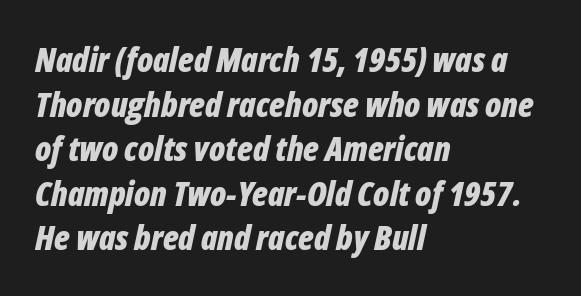
{"italic": "yes", "lean": "right", "slant_degrees": 12, "bold": "yes", "weight": "bold", "width": "condensed", "stroke_contrast": "low", "x_height": "medium", "monospaced": "no", "underline": "no", "align": "left", "line_spacing": "normal", "line_spacing_ratio": 1.31, "letter_spacing": "normal", "letter_spacing_em": 0.0, "glyph_px": 34}
